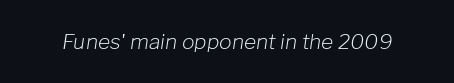
{"italic": "yes", "lean": "right", "slant_degrees": 8, "bold": "no", "underline": "no", "letter_spacing": "normal", "letter_spacing_em": 0.0, "glyph_px": 21}
